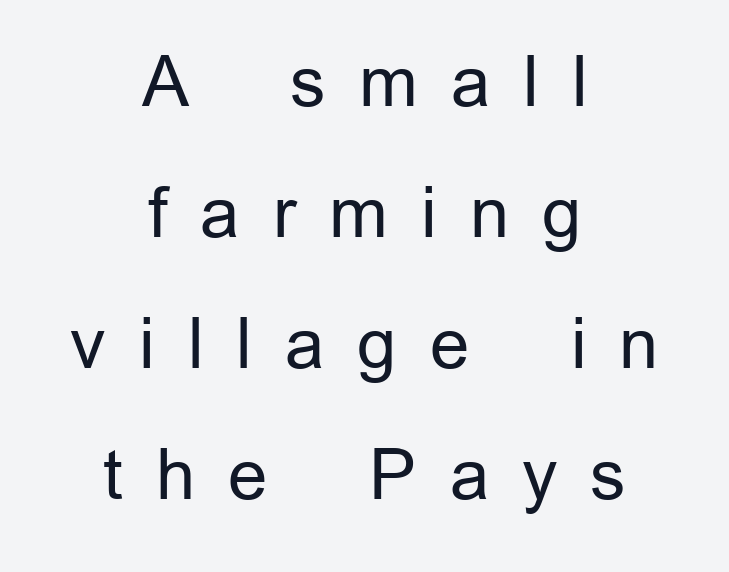
The image shows 69 px regular-weight sans-serif type, upright; set centered, loose line spacing (1.9x), unusually wide letter spacing (+0.48 em), not underlined; low stroke contrast and a medium x-height.
